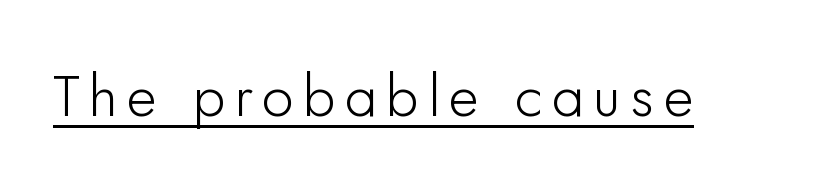
Think of a printed novel: that variable character pitch is what you see here. The words here are underlined. The type sits square on the baseline with zero lean. Serifs: no, the terminals of the letterforms are clean.
